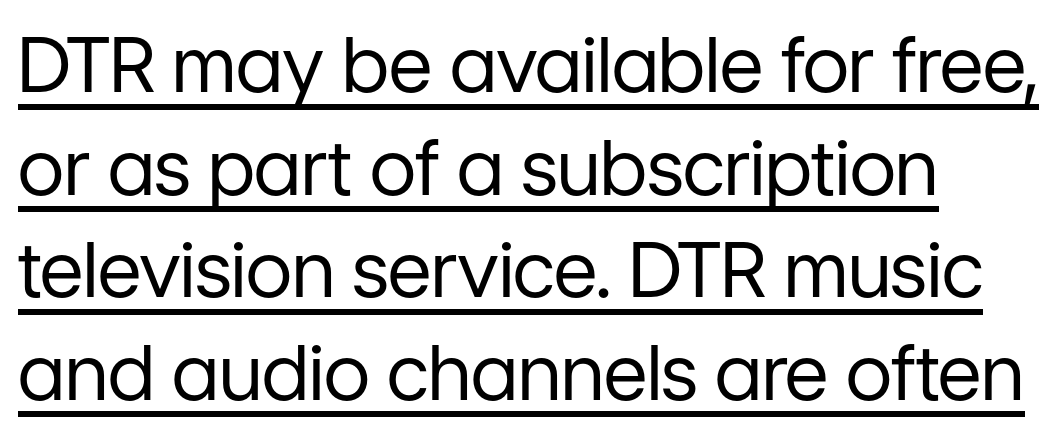
The rag falls on the right side of this text block. The lettering stays uniformly vertical, giving the passage a roman look. Observe the absence of serifs on each vertical stroke in this sample. The strokes carry an ordinary text weight at most. In terms of leading, this rendering sits right in the middle. These lines are rendered in a variable-pitch font.
